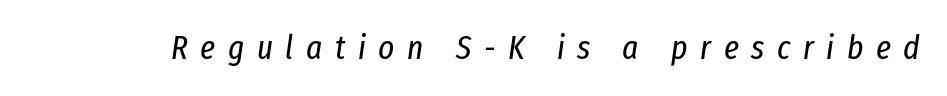
The image shows 34 px regular-weight, condensed type, italic (leaning right); set unusually wide letter spacing (+0.37 em), not underlined; low stroke contrast and a medium x-height.
